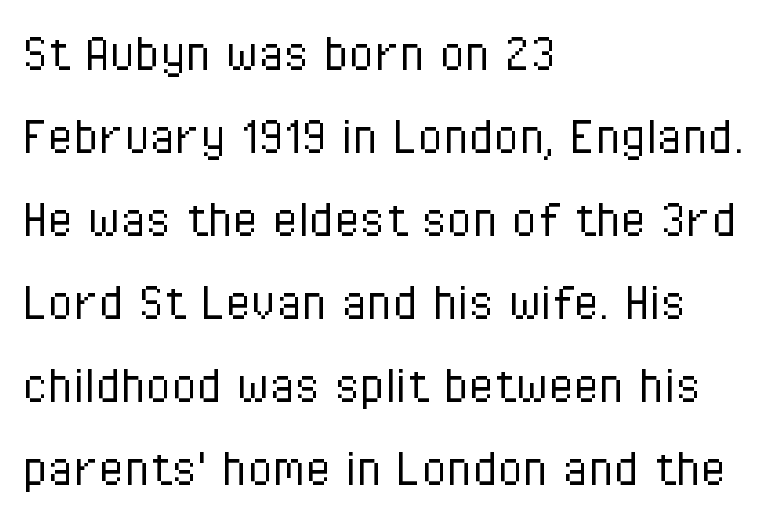
{"serif": "no", "italic": "no", "bold": "no", "weight": "light", "width": "condensed", "stroke_contrast": "low", "x_height": "medium", "monospaced": "no", "underline": "no", "align": "left", "line_spacing": "normal", "line_spacing_ratio": 1.43, "letter_spacing": "normal", "letter_spacing_em": 0.0, "glyph_px": 58}
